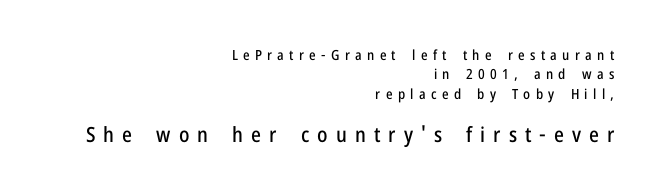
The composition opens small and finishes big. The baseline area is clear. There is plenty of visible air inserted between adjacent glyphs. These lines are set flush right with a ragged left edge. Posture: vertical.
